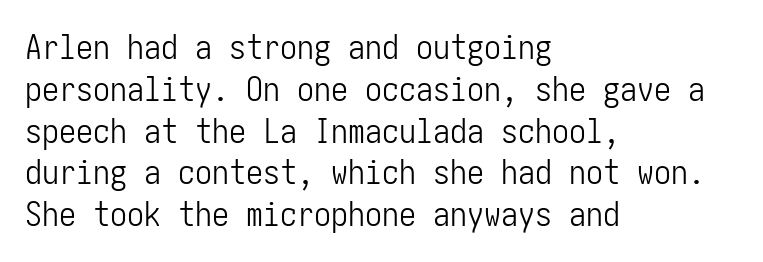
Q: Is the text bold? A: No.
Q: Is the text italic (slanted)? A: No, it is upright.
Q: Is the typeface a serif or a sans-serif typeface? A: Sans-serif.
Q: Is the text underlined? A: No.
Q: How is the paragraph aligned? A: Left-aligned.
Q: Is the spacing between letters normal or unusually wide? A: Normal.
Q: Width (condensed, normal, or wide)? A: Condensed.
Q: Stroke contrast? A: Low.
Q: x-height? A: Medium.
